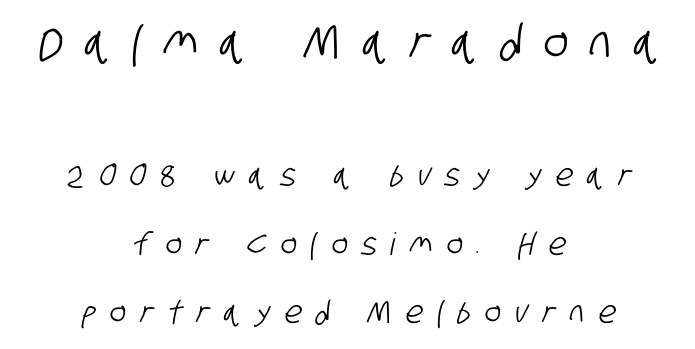
I'd call this a sans setting — the letters go barefoot. The designer dialed line spacing up above the default. In CSS terms this would be text-align: center. Clear beneath every line of the passage. How are the letters spaced? Widely, with obvious added tracking. The letters advance in unequal steps, a hallmark of proportional type.
